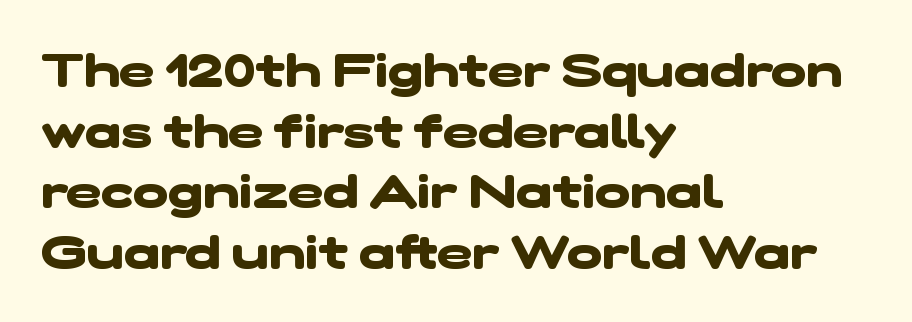
Q: Is the text bold? A: Yes.
Q: Is the typeface a serif or a sans-serif typeface? A: Sans-serif.
Q: Is the text underlined? A: No.
Q: How is the paragraph aligned? A: Left-aligned.
Q: Is the spacing between letters normal or unusually wide? A: Normal.
Q: Is the spacing between lines tight, normal or loose? A: Normal.
Q: Width (condensed, normal, or wide)? A: Wide.
Q: Stroke contrast? A: Low.
Q: x-height? A: Medium.
Q: Monospaced? A: No.
